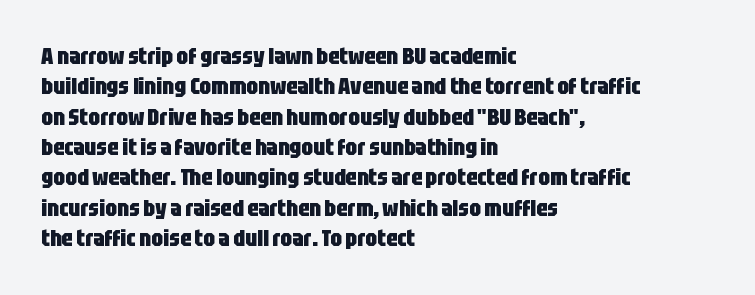
{"italic": "no", "bold": "yes", "underline": "no", "align": "left", "line_spacing": "normal", "line_spacing_ratio": 1.32, "letter_spacing": "normal", "letter_spacing_em": 0.0, "glyph_px": 23}
